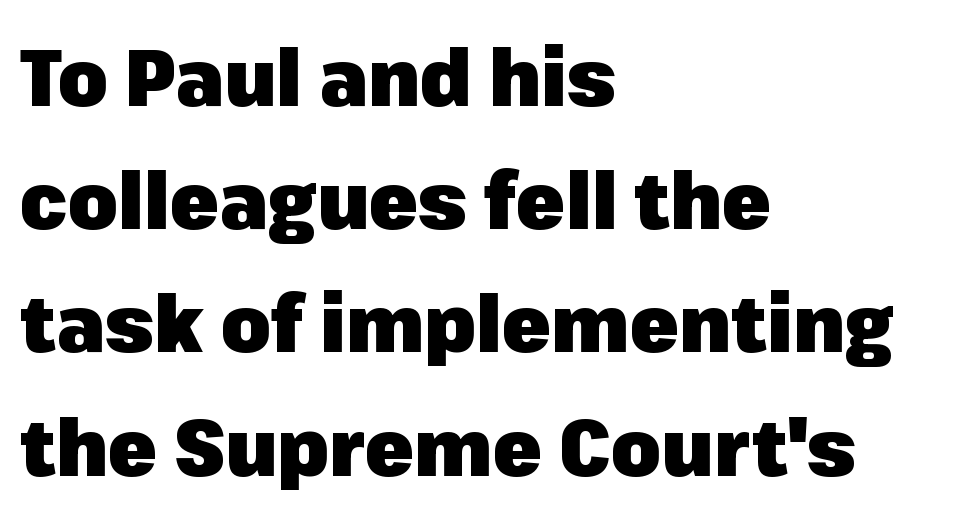
You can tell it's not italic because the verticals are truly vertical. The space between consecutive lines is moderate. Descender tails drop into unmarked territory. A full-strength bold gives these letters their thick strokes.
